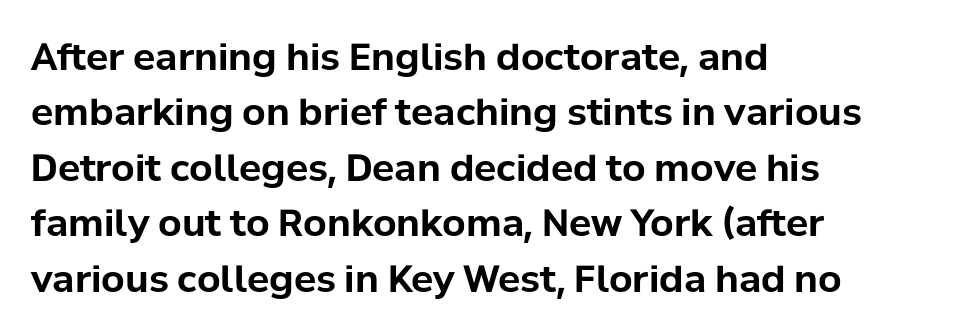
{"serif": "no", "italic": "no", "bold": "yes", "weight": "bold", "width": "normal", "stroke_contrast": "low", "x_height": "medium", "monospaced": "no", "underline": "no", "align": "left", "line_spacing": "normal", "line_spacing_ratio": 1.5, "letter_spacing": "normal", "letter_spacing_em": 0.0, "glyph_px": 37}
